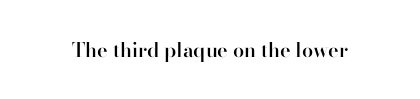
The image shows 20 px text type, upright; set normal letter spacing, not underlined.
